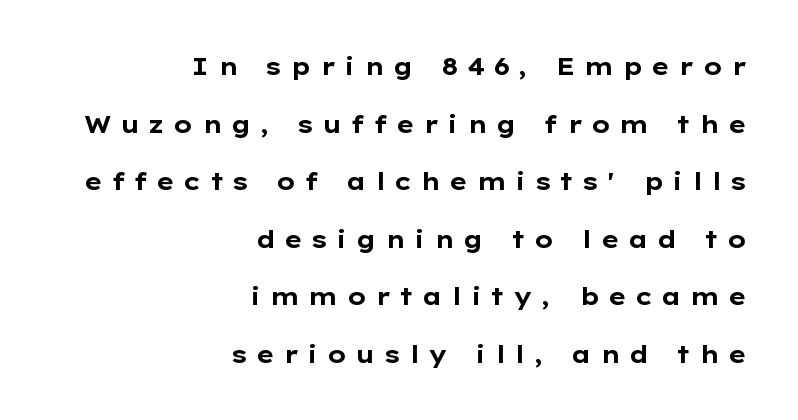
Q: Is the text bold? A: Yes.
Q: Is the text italic (slanted)? A: No, it is upright.
Q: Is the text underlined? A: No.
Q: How is the paragraph aligned? A: Right-aligned.
Q: Is the spacing between letters normal or unusually wide? A: Unusually wide.
Q: Is the spacing between lines tight, normal or loose? A: Loose.
